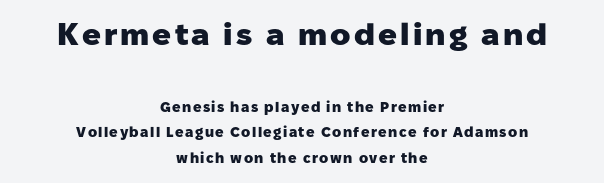
The image shows 31 px heavy sans-serif type, upright; set centered, line spacing 1.83x, not underlined; the first (top) block is 2.21x larger; low stroke contrast and a medium x-height.
